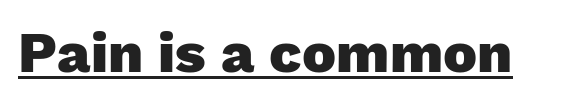
Q: Is the text bold? A: Yes.
Q: Is the text italic (slanted)? A: No, it is upright.
Q: Is the typeface a serif or a sans-serif typeface? A: Sans-serif.
Q: Is the text underlined? A: Yes.
Q: Is the spacing between letters normal or unusually wide? A: Normal.
Q: Width (condensed, normal, or wide)? A: Normal.
Q: Stroke contrast? A: Low.
Q: x-height? A: Medium.
Q: Monospaced? A: No.
